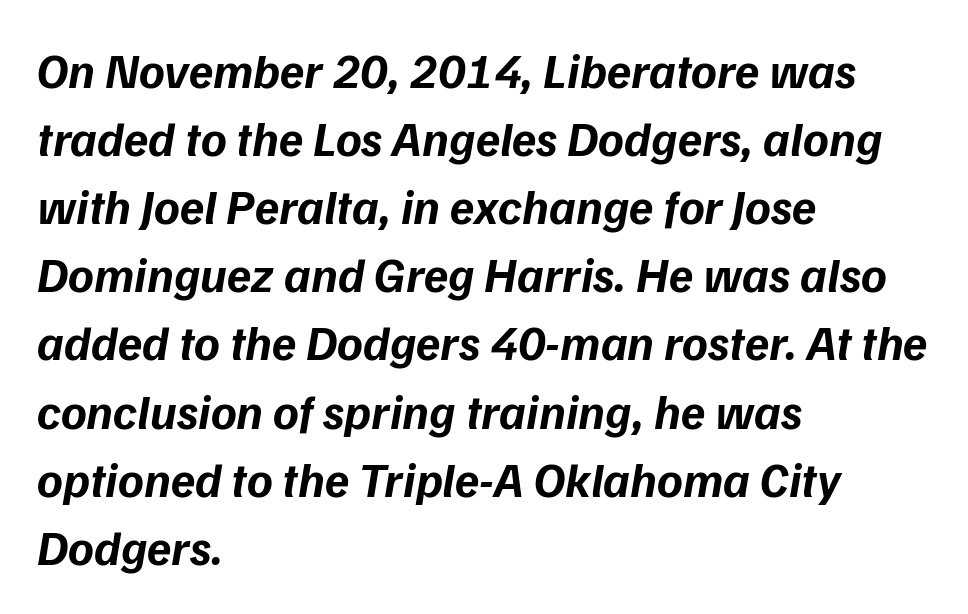
Q: Is the text bold? A: Yes.
Q: Is the text italic (slanted)? A: Yes, it leans right by about 9 degrees.
Q: Is the text underlined? A: No.
Q: How is the paragraph aligned? A: Left-aligned.
Q: Is the spacing between letters normal or unusually wide? A: Normal.
Q: Is the spacing between lines tight, normal or loose? A: Normal.
Q: Width (condensed, normal, or wide)? A: Normal.
Q: Stroke contrast? A: Low.
Q: x-height? A: Medium.
Q: Monospaced? A: No.
